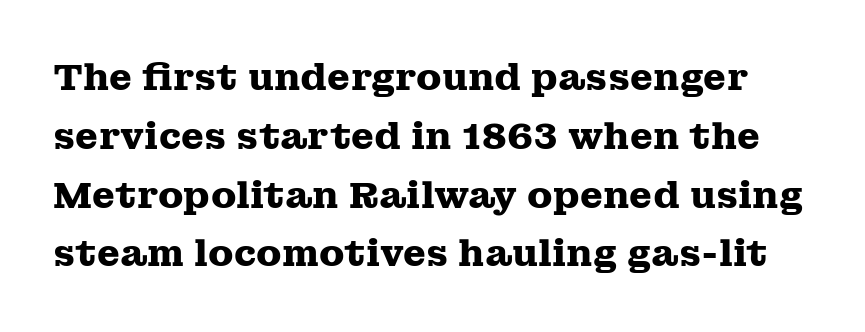
{"serif": "yes", "italic": "no", "bold": "yes", "weight": "heavy", "width": "wide", "stroke_contrast": "medium", "x_height": "medium", "monospaced": "no", "underline": "no", "line_spacing": "normal", "line_spacing_ratio": 1.59, "letter_spacing": "normal", "letter_spacing_em": 0.0, "glyph_px": 37}
